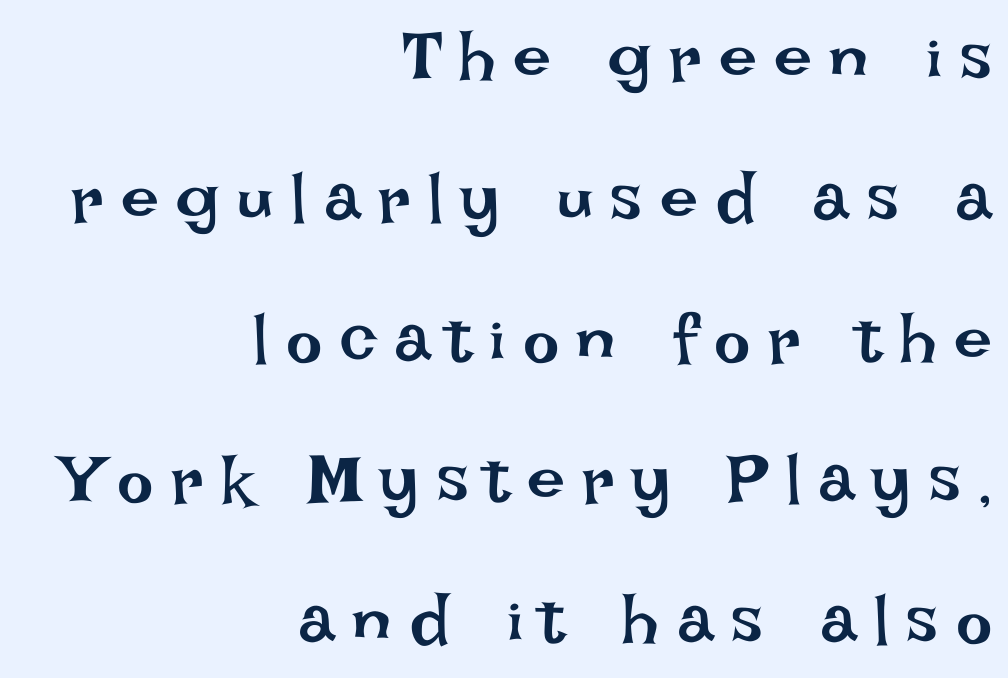
Counters stay open thanks to moderate or lighter strokes. When letters stand straight like this, we call the style roman or upright. The text block is weighted toward the right margin, trailing off unevenly leftward. Widely set lines give the paragraph a tall, airy silhouette. The words here are not underlined.
